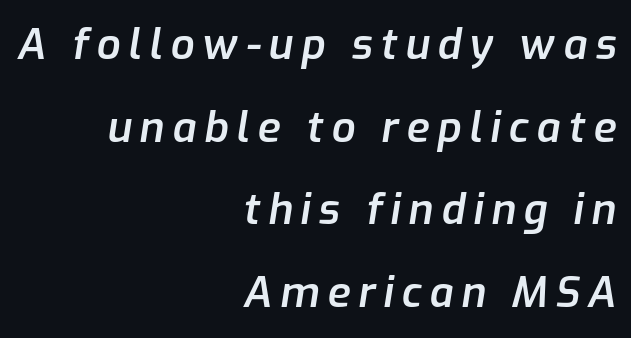
{"italic": "yes", "lean": "right", "slant_degrees": 9, "bold": "semi", "weight": "semibold", "width": "normal", "stroke_contrast": "low", "x_height": "medium", "monospaced": "no", "underline": "no", "align": "right", "line_spacing": "loose", "line_spacing_ratio": 1.97, "glyph_px": 42}
